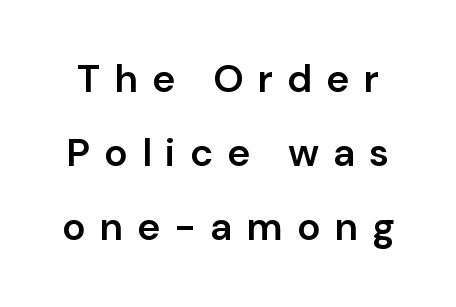
{"serif": "no", "italic": "no", "bold": "semi", "weight": "semibold", "width": "normal", "stroke_contrast": "low", "x_height": "medium", "monospaced": "no", "underline": "no", "line_spacing": "loose", "line_spacing_ratio": 1.9, "letter_spacing": "wide", "letter_spacing_em": 0.36, "glyph_px": 39}
